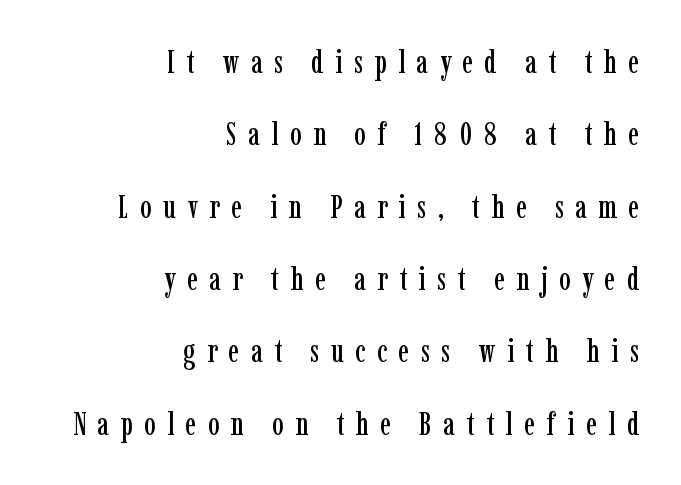
{"serif": "yes", "italic": "no", "width": "condensed", "stroke_contrast": "low", "x_height": "medium", "monospaced": "no", "underline": "no", "align": "right", "line_spacing": "loose", "line_spacing_ratio": 2.26, "letter_spacing": "wide", "letter_spacing_em": 0.36, "glyph_px": 32}
